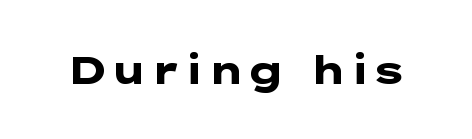
The image shows 39 px heavy, wide sans-serif type, upright; set normal letter spacing, not underlined; low stroke contrast and a medium x-height.
